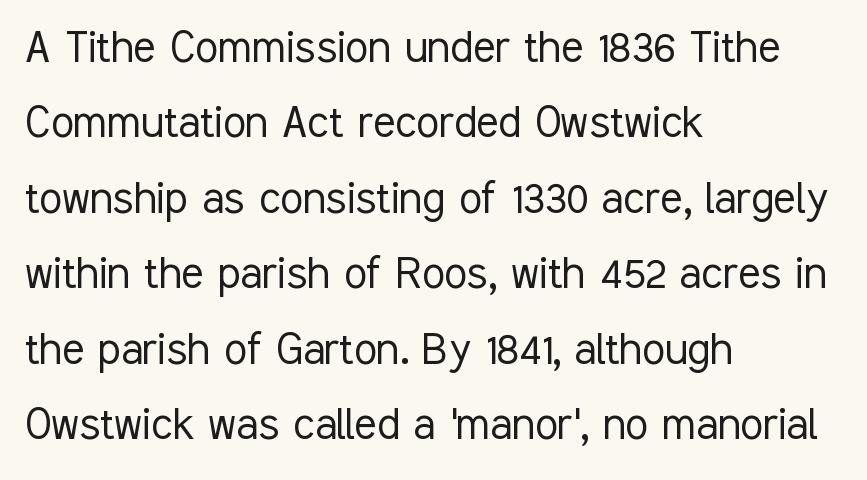
The image shows 52 px light, condensed sans-serif type, upright; set left-aligned, normal line spacing (1.45x), normal letter spacing, not underlined; low stroke contrast and a medium x-height.
